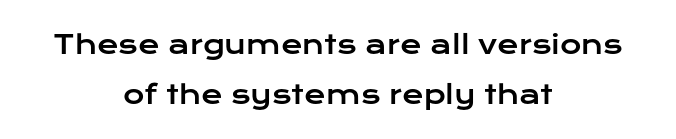
Q: Is the text italic (slanted)? A: No, it is upright.
Q: Is the text underlined? A: No.
Q: How is the paragraph aligned? A: Centered.
Q: Is the spacing between letters normal or unusually wide? A: Normal.
Q: Is the spacing between lines tight, normal or loose? A: Loose.
